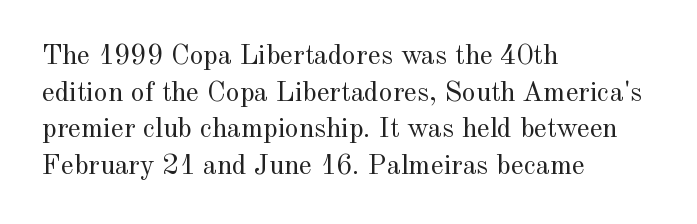
The image shows 28 px regular-weight serif type, upright; set left-aligned, normal line spacing (1.31x), normal letter spacing, not underlined; a small x-height.
